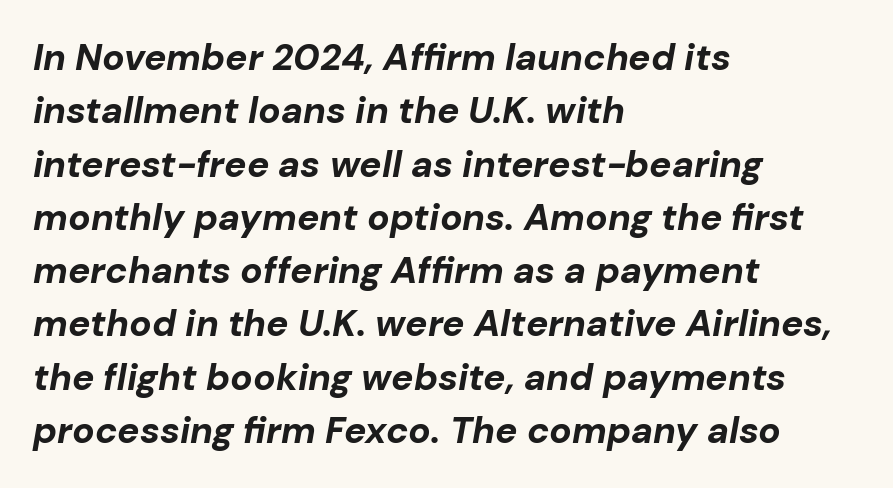
Nobody drew a line under any word here. Every character sits at an angle, as italics do. Left-aligned paragraph, ragged on the right. The letterforms sit shoulder to shoulder at normal distance. The rendering uses a moderate line-height, typical for paragraphs.
